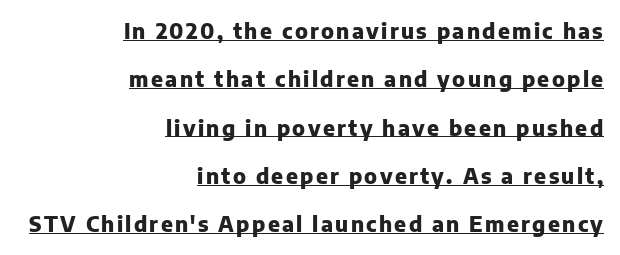
The image shows 21 px bold type, upright; set right-aligned, loose line spacing (2.3x), underlined.
